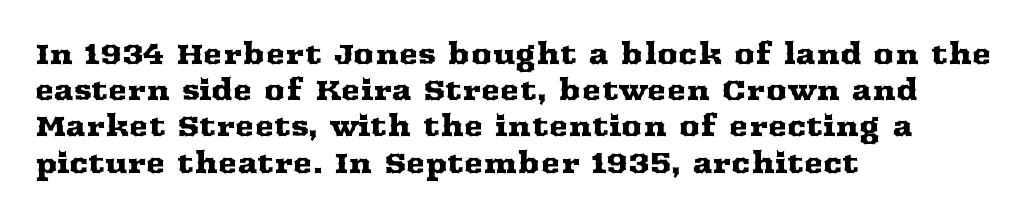
{"serif": "yes", "italic": "no", "width": "wide", "stroke_contrast": "medium", "x_height": "medium", "monospaced": "no", "underline": "no", "align": "left", "line_spacing": "normal", "line_spacing_ratio": 1.25, "letter_spacing": "normal", "letter_spacing_em": 0.0, "glyph_px": 29}
